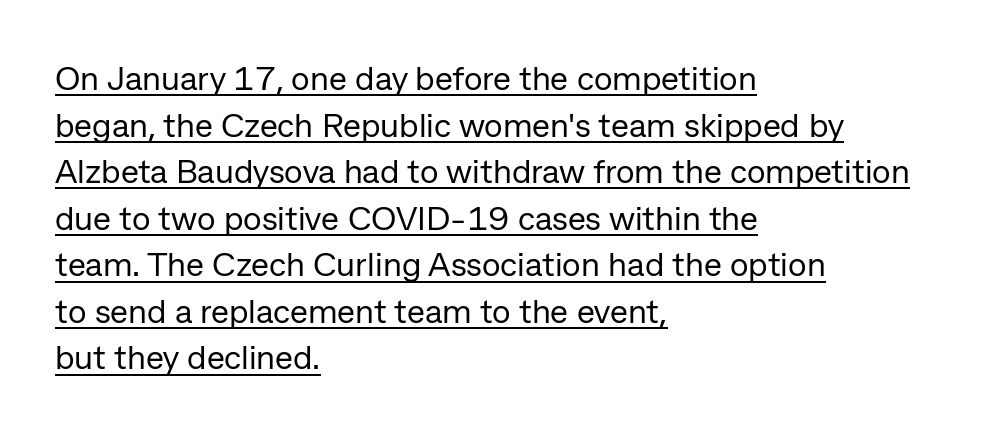
Nope, no serifs anywhere on these letters. Like a heading marked for emphasis, these lines bear an underscore. No letter is thick-stroked: the sample isn't bold. Normally led — the rows are evenly, conventionally spaced. The rendering keeps characters at their native spacing.
